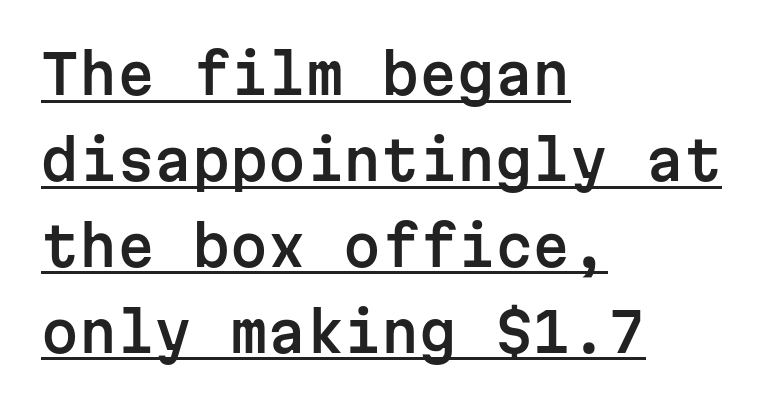
The image shows 54 px sans-serif type, upright, monospaced; set left-aligned, normal line spacing (1.59x), normal letter spacing, underlined; low stroke contrast and a medium x-height.
